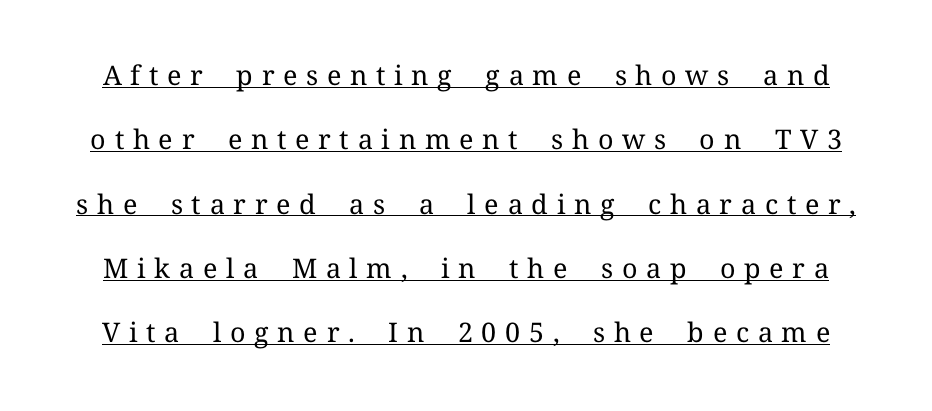
{"italic": "no", "bold": "no", "underline": "yes", "line_spacing": "loose", "line_spacing_ratio": 2.38, "letter_spacing": "wide", "letter_spacing_em": 0.32, "glyph_px": 27}
